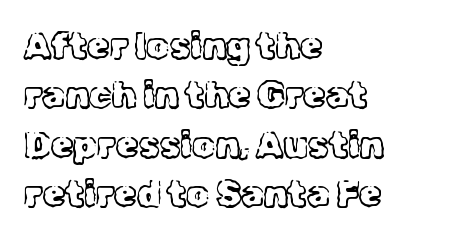
Q: Is the text bold? A: No.
Q: Is the text italic (slanted)? A: No, it is upright.
Q: Is the typeface a serif or a sans-serif typeface? A: Serif.
Q: Is the text underlined? A: No.
Q: How is the paragraph aligned? A: Left-aligned.
Q: Is the spacing between letters normal or unusually wide? A: Normal.
Q: Is the spacing between lines tight, normal or loose? A: Normal.
Q: Width (condensed, normal, or wide)? A: Normal.
Q: x-height? A: Medium.
Q: Monospaced? A: No.
